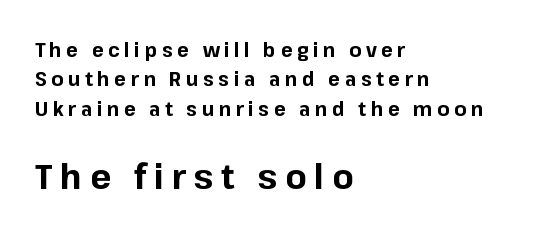
The image shows 35 px bold sans-serif type, upright; set left-aligned, normal line spacing (1.47x), unusually wide letter spacing (+0.22 em), not underlined; the second (bottom) block is 1.75x larger; low stroke contrast and a medium x-height.
